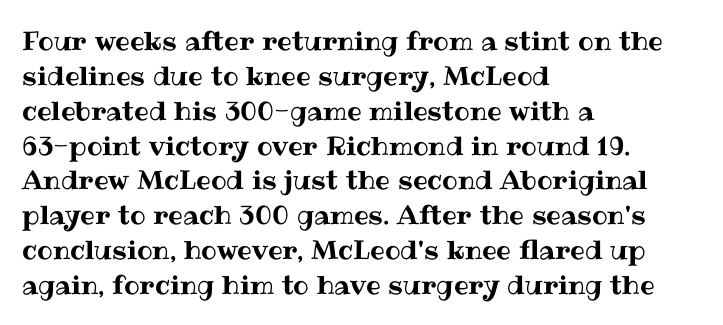
{"italic": "no", "underline": "no", "align": "left", "line_spacing": "normal", "line_spacing_ratio": 1.34, "letter_spacing": "normal", "letter_spacing_em": 0.0, "glyph_px": 26}
